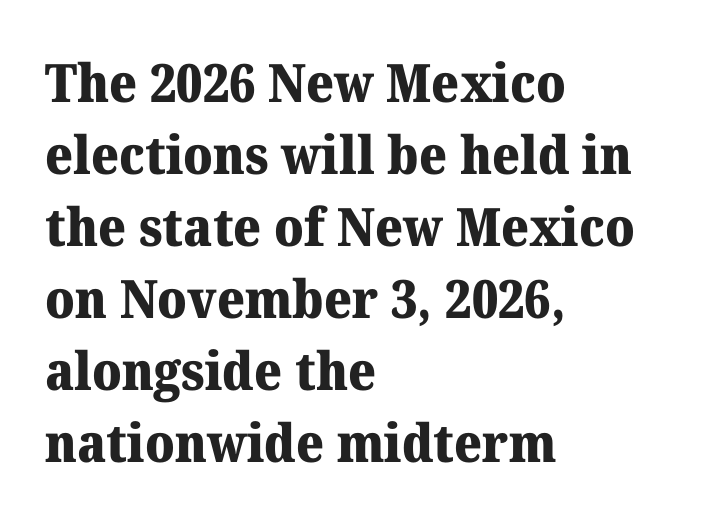
The image shows 53 px heavy serif type, upright; set left-aligned, normal line spacing (1.36x), normal letter spacing, not underlined; medium stroke contrast and a medium x-height.
